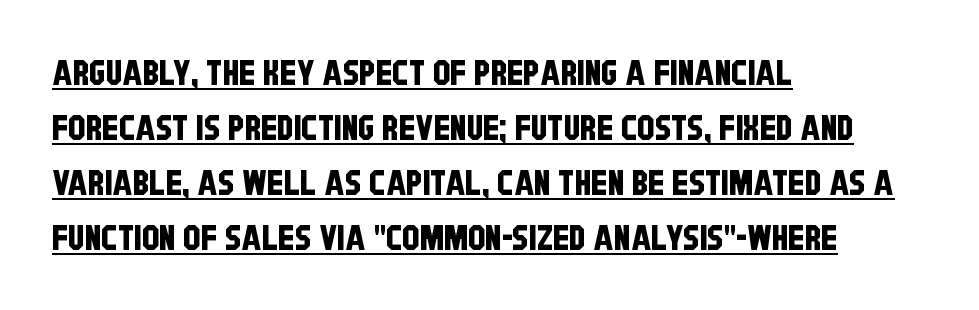
{"serif": "no", "width": "condensed", "stroke_contrast": "low", "x_height": "large", "monospaced": "no", "underline": "yes", "align": "left", "line_spacing": "normal", "line_spacing_ratio": 1.57, "letter_spacing": "normal", "letter_spacing_em": 0.0, "glyph_px": 35}
